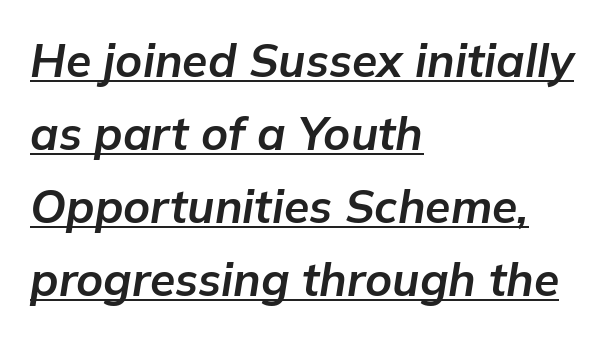
Is this a fixed-width face? No — the glyphs have proportional, varying widths. Chunky letters — that's bold for sure. This is oblique type, the kind used for emphasis or titles. The compositor pushed each line to the left boundary. Standard letterfit; no display-style spreading of the glyphs. The lines sit at an ordinary, default distance from one another.
